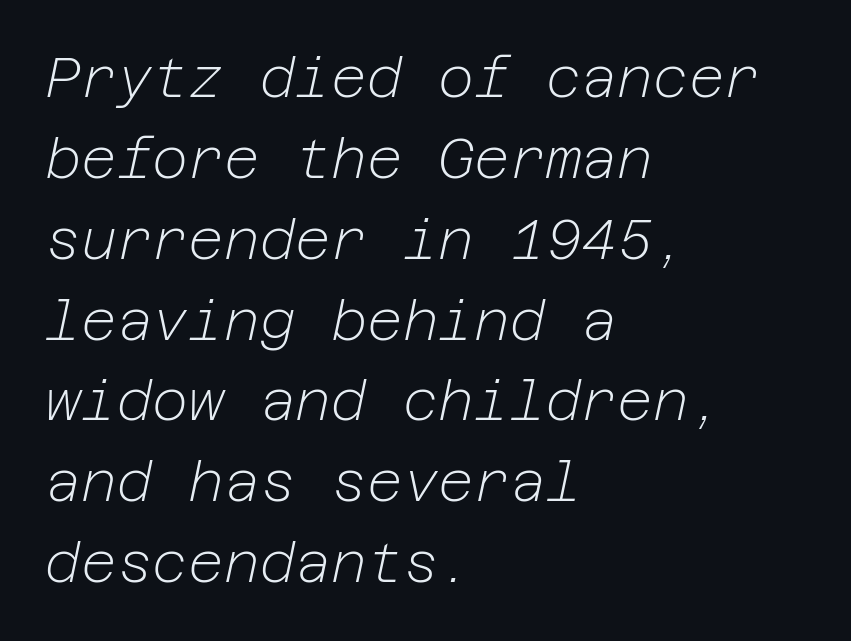
{"italic": "yes", "lean": "right", "slant_degrees": 12, "bold": "no", "weight": "light", "width": "normal", "stroke_contrast": "low", "x_height": "medium", "underline": "no", "align": "left", "line_spacing": "normal", "line_spacing_ratio": 1.47, "letter_spacing": "normal", "letter_spacing_em": 0.0, "glyph_px": 55}
